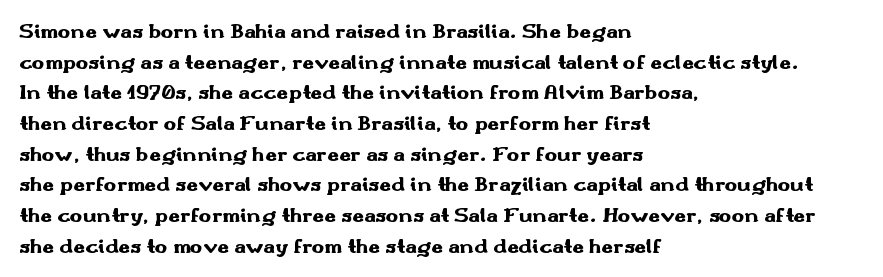
{"italic": "no", "bold": "yes", "underline": "no", "align": "left", "line_spacing": "normal", "line_spacing_ratio": 1.46, "letter_spacing": "normal", "letter_spacing_em": 0.0, "glyph_px": 21}
